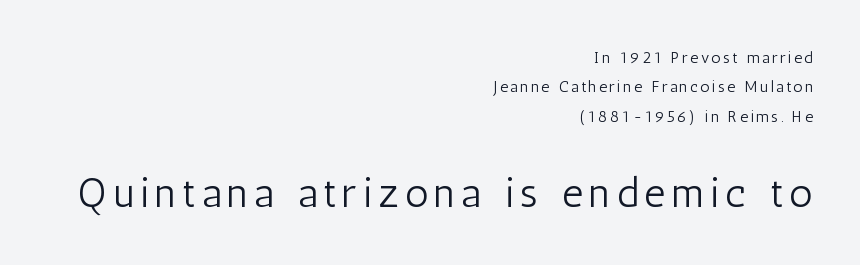
Q: Is the text bold? A: No.
Q: Is the text italic (slanted)? A: No, it is upright.
Q: Is the typeface a serif or a sans-serif typeface? A: Sans-serif.
Q: Is the text underlined? A: No.
Q: How is the paragraph aligned? A: Right-aligned.
Q: Which block of text is set in a larger size, the first (top) or the second (bottom)? A: The second (bottom) one.
Q: Width (condensed, normal, or wide)? A: Condensed.
Q: Stroke contrast? A: Low.
Q: x-height? A: Medium.
Q: Monospaced? A: No.
